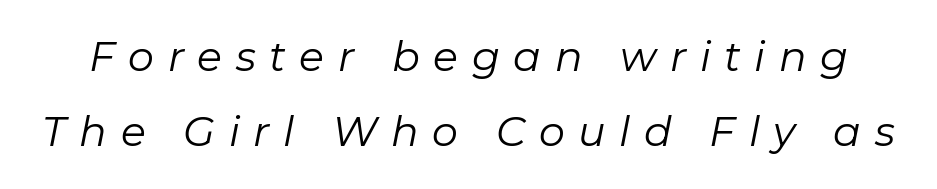
Summary of weight: not heavy and not bold. Inter-character spacing is expanded well beyond the font's built-in metrics. It's the slanting kind of type. This sample has the flowing, uneven cadence of proportional lettering.
